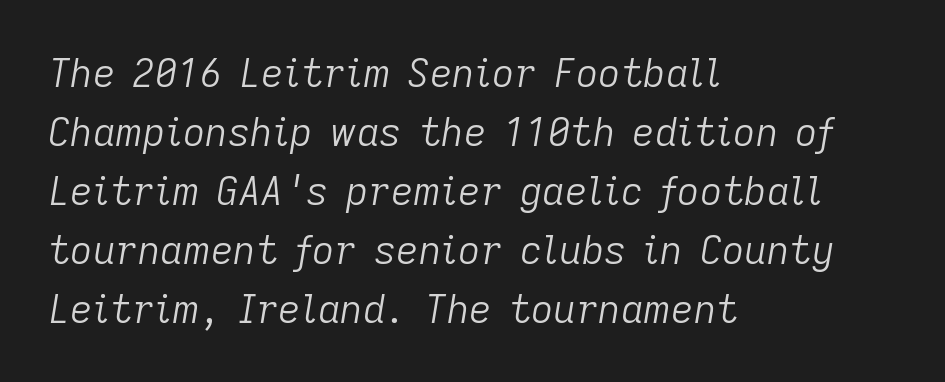
{"italic": "yes", "lean": "right", "slant_degrees": 9, "bold": "no", "weight": "light", "width": "normal", "stroke_contrast": "low", "x_height": "medium", "monospaced": "no", "underline": "no", "align": "left", "line_spacing": "normal", "line_spacing_ratio": 1.51, "letter_spacing": "normal", "letter_spacing_em": 0.0, "glyph_px": 39}
